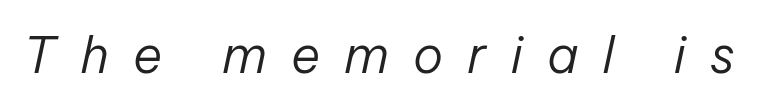
The image shows 50 px regular-weight type, italic (leaning right); set unusually wide letter spacing (+0.48 em), not underlined; low stroke contrast and a medium x-height.
